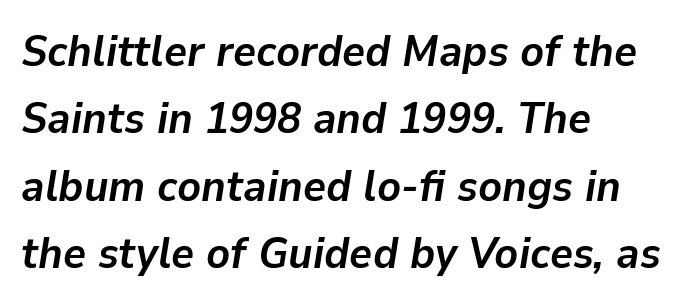
{"italic": "yes", "lean": "right", "slant_degrees": 9, "bold": "yes", "weight": "semibold", "width": "normal", "stroke_contrast": "low", "x_height": "medium", "monospaced": "no", "underline": "no", "align": "left", "line_spacing": "normal", "line_spacing_ratio": 1.53, "letter_spacing": "normal", "letter_spacing_em": 0.0, "glyph_px": 44}
